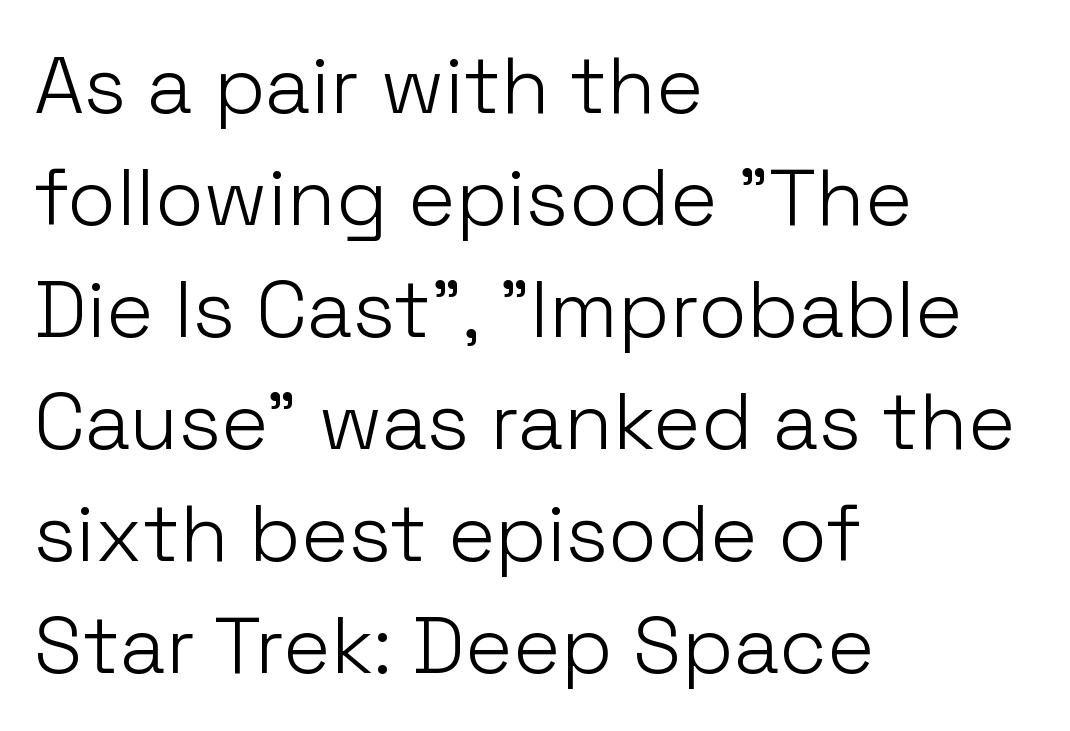
Stems here are at most as thick as an everyday book face. A sans-serif font was chosen for this passage. If you drew a line through each stem, it would be perfectly vertical. Leading: standard. The letters advance in unequal steps, a hallmark of proportional type. All the whitespace from short lines collects on the right.
